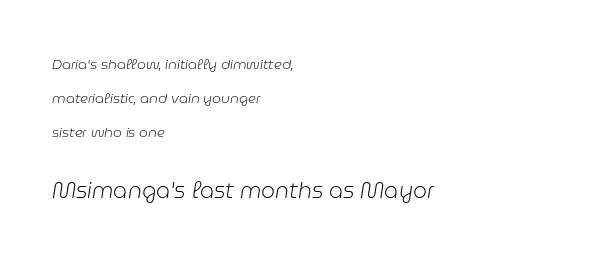
Q: Is the text bold? A: No.
Q: Is the text italic (slanted)? A: Yes, it leans right by about 9 degrees.
Q: Is the text underlined? A: No.
Q: How is the paragraph aligned? A: Left-aligned.
Q: Is the spacing between letters normal or unusually wide? A: Normal.
Q: Is the spacing between lines tight, normal or loose? A: Loose.
Q: Which block of text is set in a larger size, the first (top) or the second (bottom)? A: The second (bottom) one.
